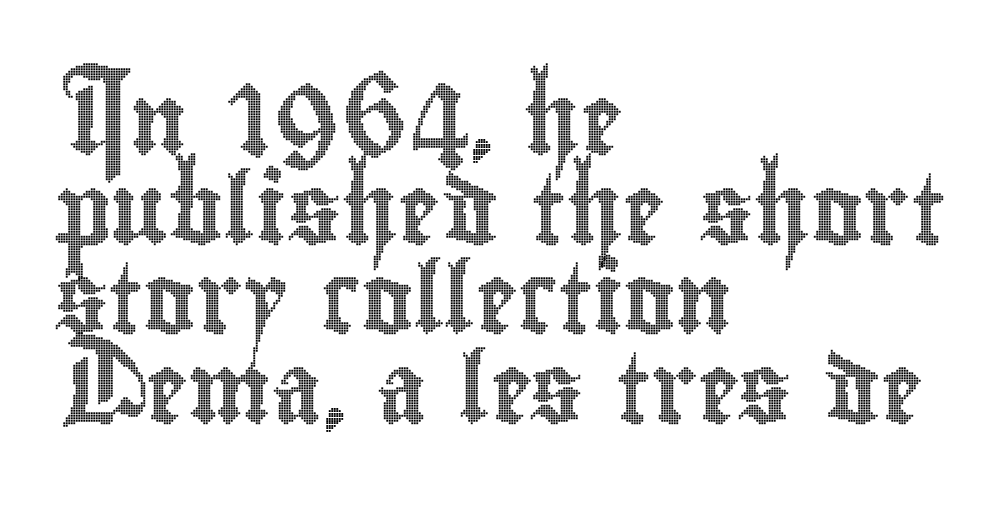
{"italic": "no", "width": "condensed", "x_height": "small", "monospaced": "no", "underline": "no", "align": "left", "line_spacing": "normal", "line_spacing_ratio": 1.28, "letter_spacing": "normal", "letter_spacing_em": 0.0, "glyph_px": 70}
